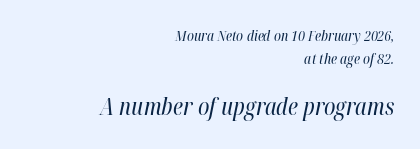
Slanted lettering throughout. Any mark beneath the type? The region is blank. The rendering keeps characters at their native spacing. Whoever set this chose a conventional vertical rhythm.
